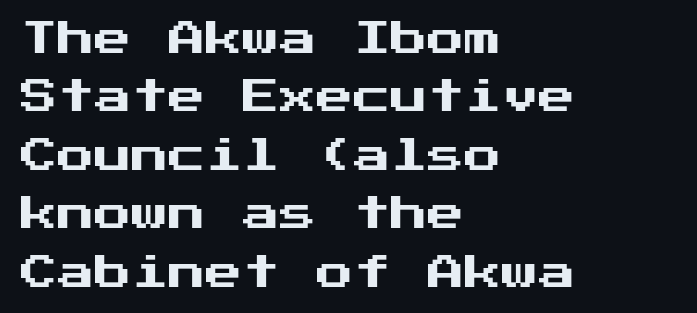
Q: Is the text italic (slanted)? A: No, it is upright.
Q: Is the typeface a serif or a sans-serif typeface? A: Sans-serif.
Q: Is the text underlined? A: No.
Q: How is the paragraph aligned? A: Left-aligned.
Q: Is the spacing between letters normal or unusually wide? A: Normal.
Q: Is the spacing between lines tight, normal or loose? A: Normal.
Q: Width (condensed, normal, or wide)? A: Normal.
Q: Stroke contrast? A: Medium.
Q: x-height? A: Medium.
